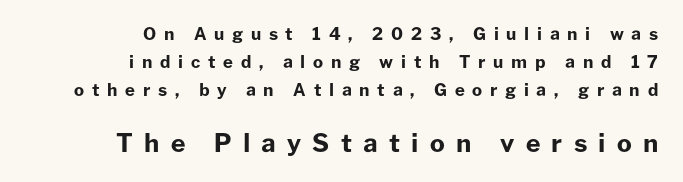
The image shows 25 px bold type, upright; set right-aligned, normal line spacing (1.66x), unusually wide letter spacing (+0.45 em), not underlined; the second (bottom) block is 1.47x larger.
